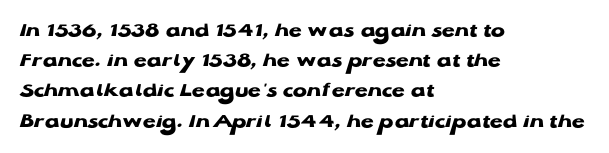
The image shows 21 px bold type, upright; set left-aligned, normal line spacing (1.44x), normal letter spacing, not underlined.
